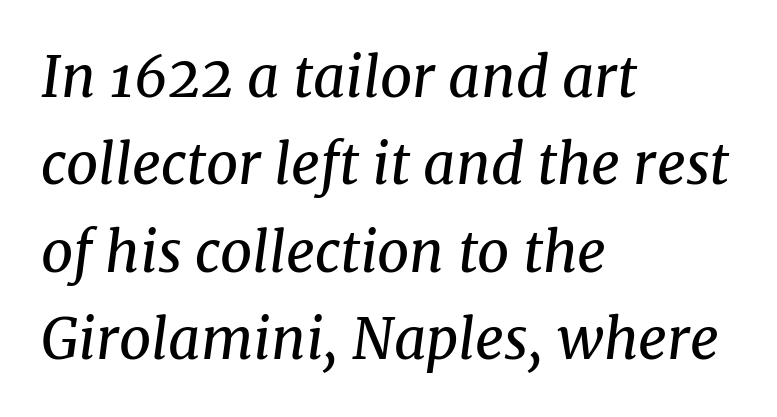
The image shows 56 px regular-weight serif type, italic (leaning right); set left-aligned, normal line spacing (1.56x), normal letter spacing, not underlined; medium stroke contrast and a medium x-height.
